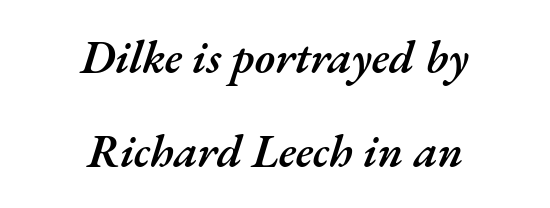
Q: Is the text bold? A: Semi-bold.
Q: Is the text italic (slanted)? A: Yes, it leans right by about 17 degrees.
Q: Is the text underlined? A: No.
Q: How is the paragraph aligned? A: Centered.
Q: Is the spacing between letters normal or unusually wide? A: Normal.
Q: Is the spacing between lines tight, normal or loose? A: Loose.
Q: Width (condensed, normal, or wide)? A: Normal.
Q: Stroke contrast? A: Medium.
Q: x-height? A: Small.
Q: Monospaced? A: No.
